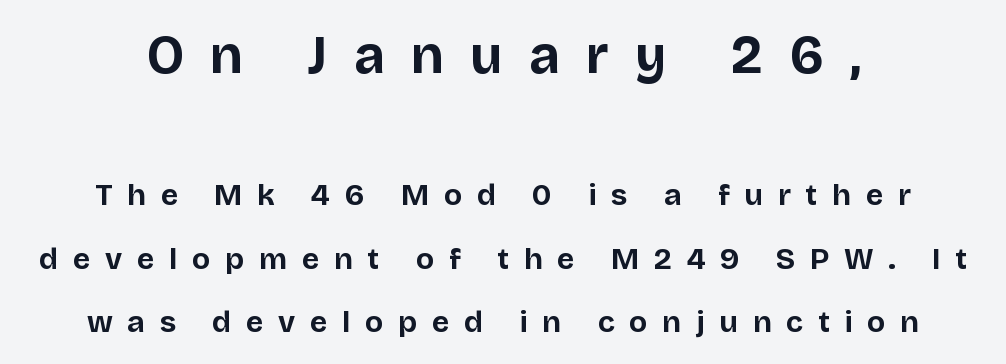
Q: Is the text bold? A: Yes.
Q: Is the text italic (slanted)? A: No, it is upright.
Q: Is the typeface a serif or a sans-serif typeface? A: Sans-serif.
Q: Is the text underlined? A: No.
Q: How is the paragraph aligned? A: Centered.
Q: Is the spacing between letters normal or unusually wide? A: Unusually wide.
Q: Is the spacing between lines tight, normal or loose? A: Loose.
Q: Which block of text is set in a larger size, the first (top) or the second (bottom)? A: The first (top) one.
Q: Width (condensed, normal, or wide)? A: Normal.
Q: Stroke contrast? A: Low.
Q: x-height? A: Large.
Q: Monospaced? A: No.
